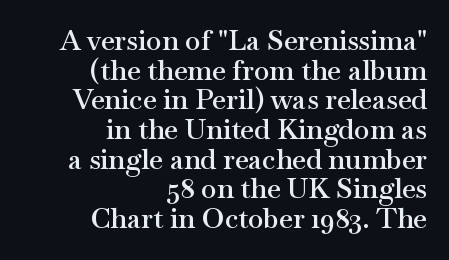
{"serif": "yes", "italic": "no", "bold": "semi", "weight": "semibold", "width": "wide", "stroke_contrast": "medium", "x_height": "small", "monospaced": "no", "underline": "no", "align": "right", "line_spacing": "tight", "line_spacing_ratio": 1.06, "letter_spacing": "normal", "letter_spacing_em": 0.0, "glyph_px": 28}
